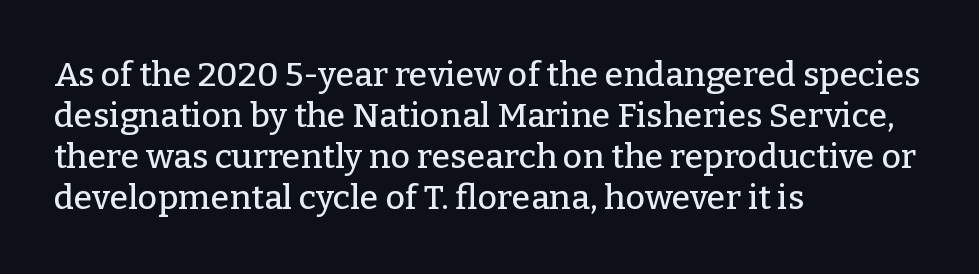
The image shows 34 px serif type, upright; set left-aligned, line spacing 1.21x, normal letter spacing, not underlined; low stroke contrast and a medium x-height.
